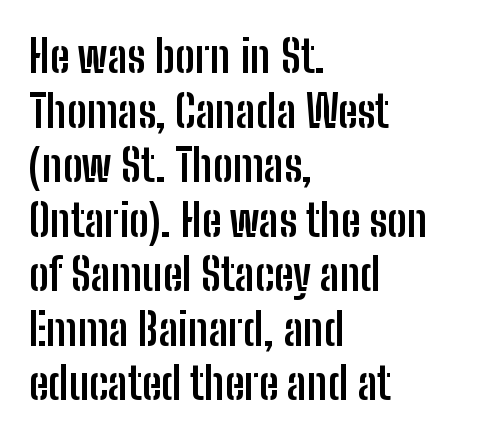
The image shows 44 px semibold, condensed sans-serif type, upright; set left-aligned, line spacing 1.24x, normal letter spacing, not underlined; low stroke contrast and a medium x-height.
